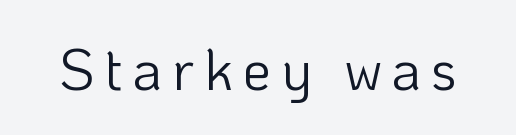
Q: Is the text bold? A: No.
Q: Is the text italic (slanted)? A: No, it is upright.
Q: Is the typeface a serif or a sans-serif typeface? A: Sans-serif.
Q: Is the text underlined? A: No.
Q: Width (condensed, normal, or wide)? A: Normal.
Q: Stroke contrast? A: Low.
Q: x-height? A: Medium.
Q: Monospaced? A: No.
